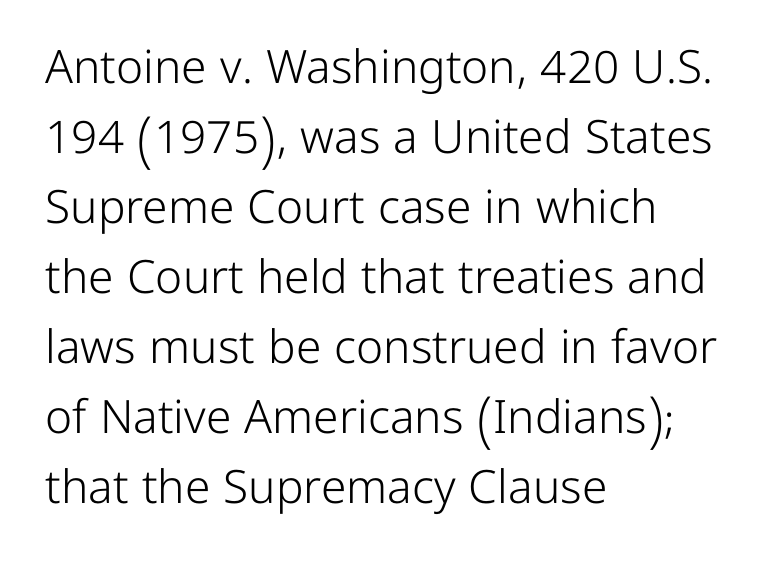
The image shows 46 px light sans-serif type, upright; set left-aligned, normal line spacing (1.52x), normal letter spacing, not underlined; low stroke contrast and a medium x-height.
